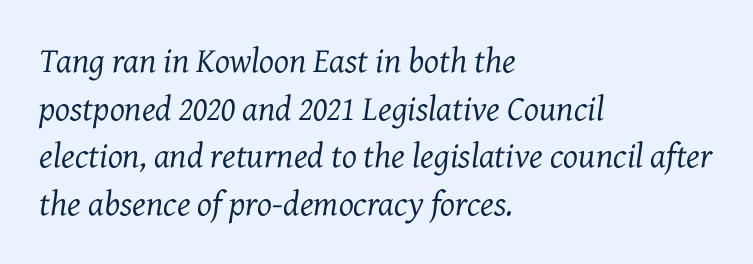
Alignment: flush left. The lines sit at an ordinary, default distance from one another. Honestly, there is no underline to notice here at all. Counters stay open thanks to moderate or lighter strokes.
